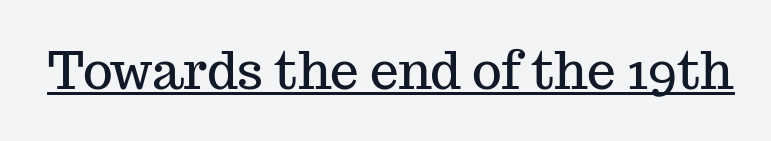
The image shows 51 px serif type, upright; set normal letter spacing, underlined; medium stroke contrast and a medium x-height.
